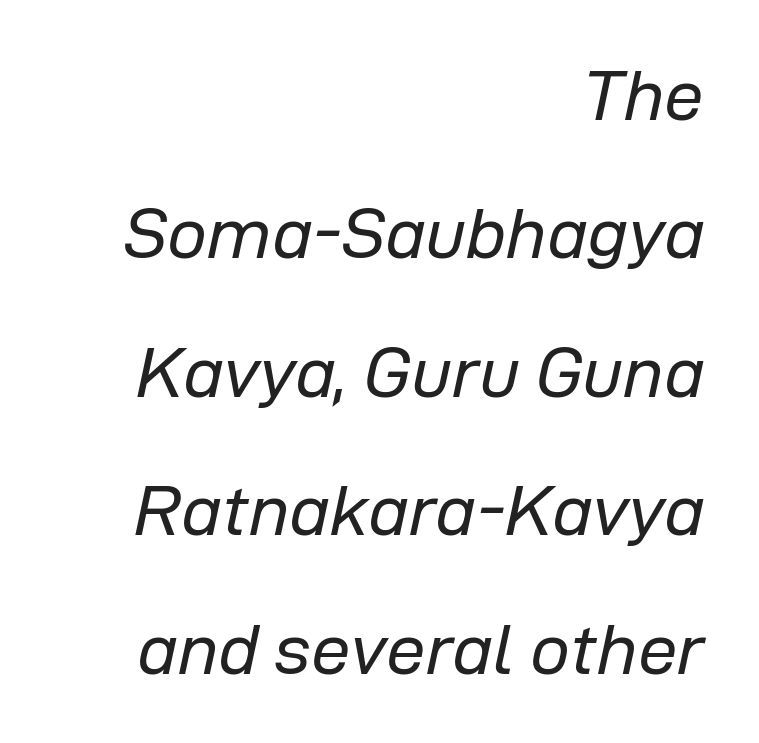
Underline: absent. Weight: regular or lighter. The designer dialed line spacing up above the default. This rendering leaves character spacing at its baseline value. Does the copy run flush right? Yes — the right margin is perfectly even.
